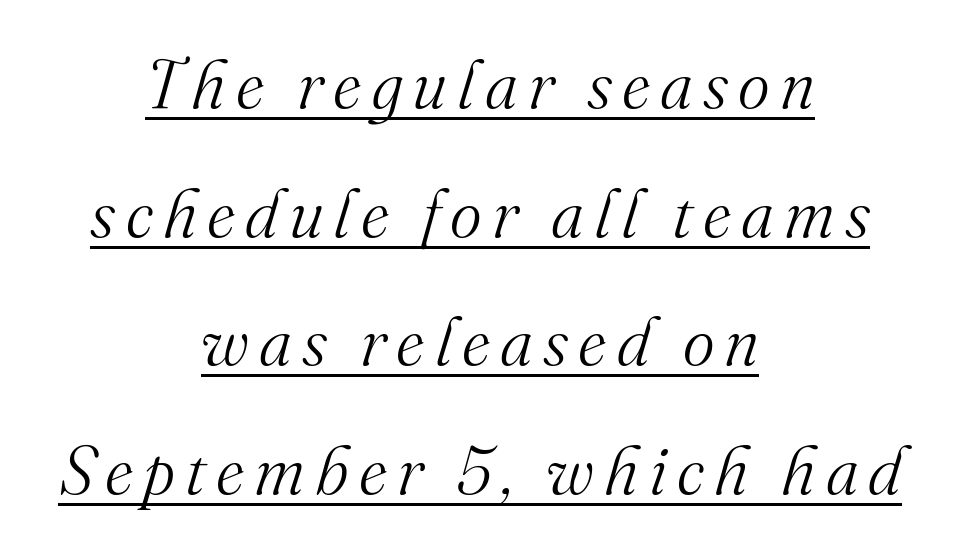
Compared with a flush-left layout, this one balances lines on the center instead. These lines were composed using italics. The face looks like a standard text weight, possibly lighter. Old-style or modern, the face here clearly has serifs.
